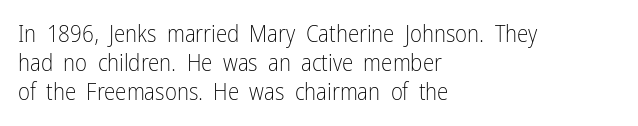
Q: Is the text bold? A: No.
Q: Is the text italic (slanted)? A: No, it is upright.
Q: Is the text underlined? A: No.
Q: How is the paragraph aligned? A: Left-aligned.
Q: Is the spacing between letters normal or unusually wide? A: Normal.
Q: Is the spacing between lines tight, normal or loose? A: Normal.
